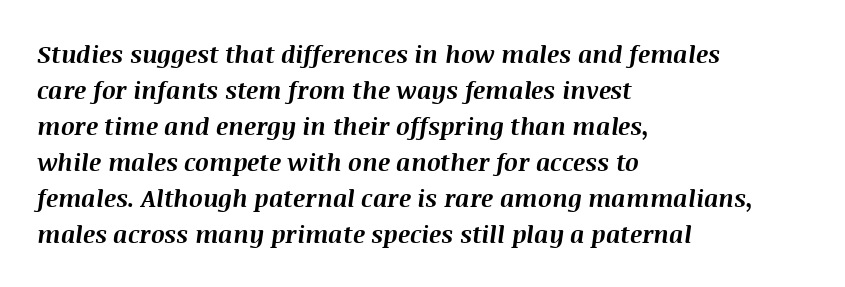
The image shows 24 px bold type, italic (leaning right); set left-aligned, normal line spacing (1.5x), normal letter spacing, not underlined.
